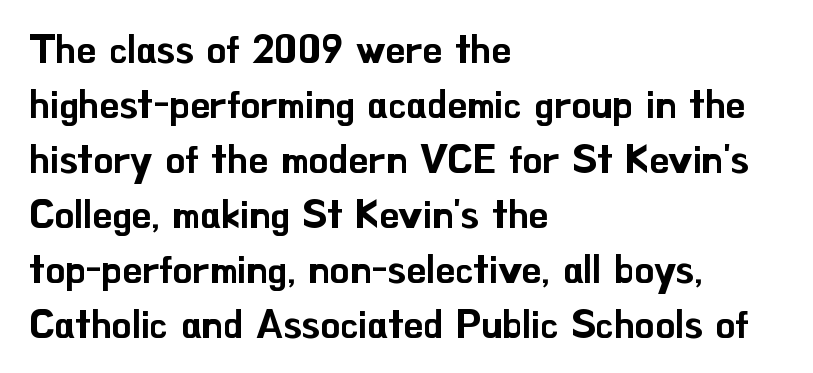
{"serif": "no", "italic": "no", "width": "normal", "stroke_contrast": "low", "x_height": "small", "monospaced": "no", "underline": "no", "align": "left", "line_spacing": "normal", "line_spacing_ratio": 1.41, "letter_spacing": "normal", "letter_spacing_em": 0.0, "glyph_px": 39}
